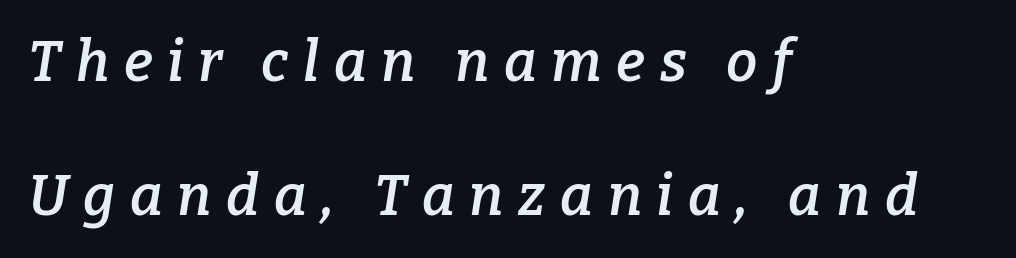
The image shows 56 px semibold serif type, italic (leaning right); set left-aligned, loose line spacing (2.39x), unusually wide letter spacing (+0.26 em), not underlined; low stroke contrast and a medium x-height.
